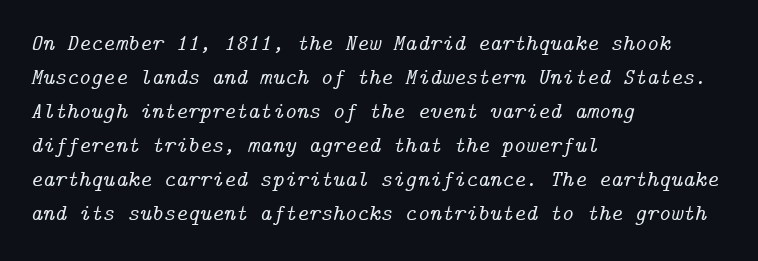
The line-height multiplier appears to be the usual default. Horizontally, the lines are justified to the leading edge only. Only glyphs here, with clear space below each row. The horizontal fit of the characters is conventional and even.
